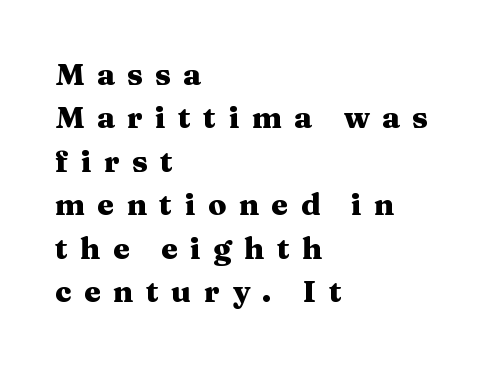
{"serif": "yes", "italic": "no", "bold": "yes", "weight": "heavy", "width": "wide", "stroke_contrast": "medium", "x_height": "medium", "monospaced": "no", "underline": "no", "align": "left", "line_spacing": "normal", "line_spacing_ratio": 1.45, "letter_spacing": "wide", "letter_spacing_em": 0.42, "glyph_px": 30}
